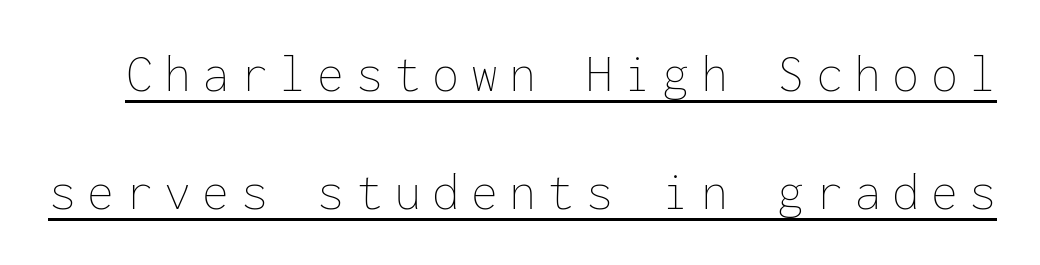
{"italic": "no", "bold": "no", "weight": "thin", "width": "normal", "stroke_contrast": "low", "x_height": "medium", "monospaced": "yes", "underline": "yes", "line_spacing": "loose", "line_spacing_ratio": 2.19, "letter_spacing": "wide", "letter_spacing_em": 0.21, "glyph_px": 54}
